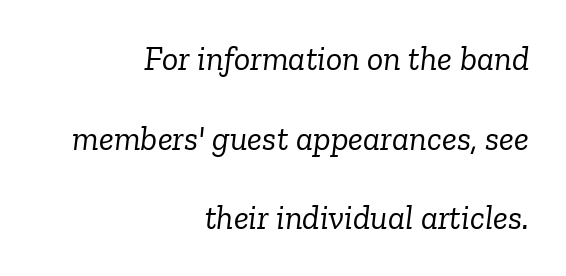
The image shows 34 px light serif type, italic (leaning right); set right-aligned, loose line spacing (2.34x), normal letter spacing, not underlined; low stroke contrast and a medium x-height.
